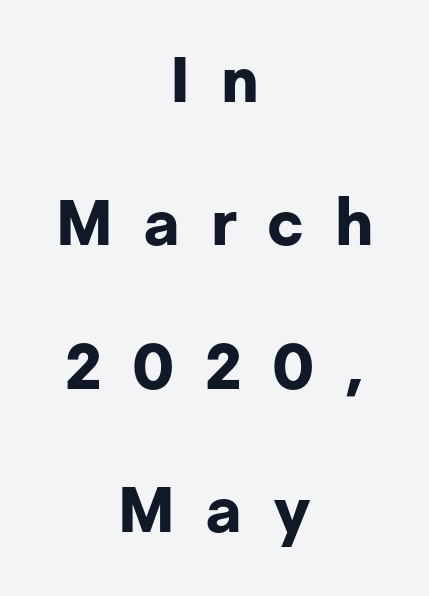
Q: Is the text bold? A: Yes.
Q: Is the text italic (slanted)? A: No, it is upright.
Q: Is the typeface a serif or a sans-serif typeface? A: Sans-serif.
Q: Is the text underlined? A: No.
Q: How is the paragraph aligned? A: Centered.
Q: Is the spacing between letters normal or unusually wide? A: Unusually wide.
Q: Is the spacing between lines tight, normal or loose? A: Loose.
Q: Width (condensed, normal, or wide)? A: Normal.
Q: Stroke contrast? A: Low.
Q: x-height? A: Medium.
Q: Monospaced? A: No.
